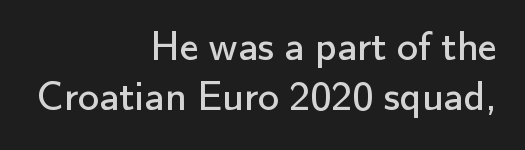
{"serif": "no", "italic": "no", "bold": "no", "weight": "regular", "width": "normal", "stroke_contrast": "low", "x_height": "small", "monospaced": "no", "underline": "no", "align": "right", "line_spacing_ratio": 1.2, "letter_spacing": "normal", "letter_spacing_em": 0.0, "glyph_px": 42}
